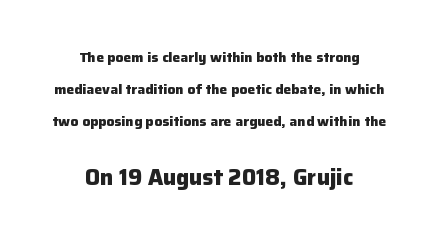
The image shows 22 px bold type, upright; set centered, loose line spacing (2.29x), normal letter spacing, not underlined; the second (bottom) block is 1.57x larger.
